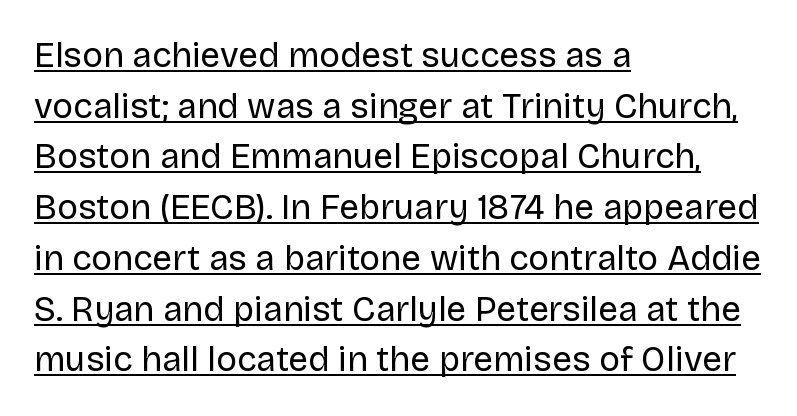
Line starts are locked; line ends wander. The face used here is a sans, in the tradition of grotesques and geometrics. Posture: straight, roman, zero tilt. Each word holds together tightly as a unit, with standard inter-letter gaps. Looks like regular typesetting: each glyph gets only the width it needs. Line spacing here is normal.
